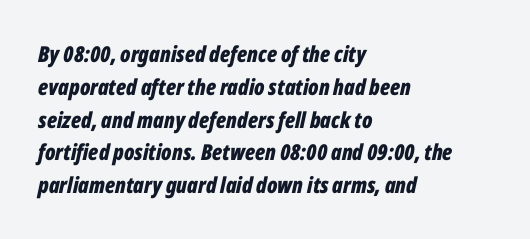
The image shows 22 px bold type, italic (leaning right); set left-aligned, normal line spacing (1.49x), normal letter spacing, not underlined.
